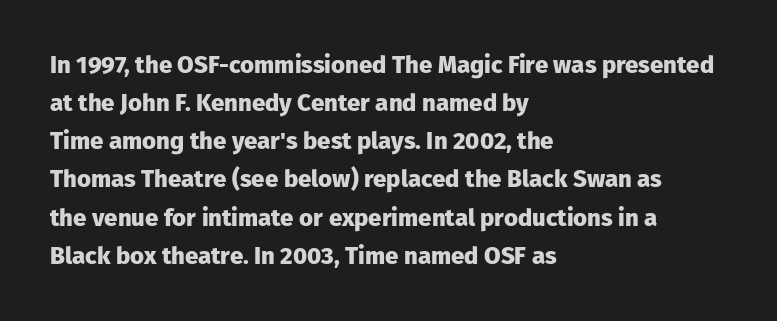
Any mark beneath the type? The region is blank. The letters stand upright; this is a roman face. The type is set solid horizontally, with unmodified tracking. Which margin do the lines hug? The left one — the right edge is uneven. The rendering uses a bold face; every stroke is thick and dark.
